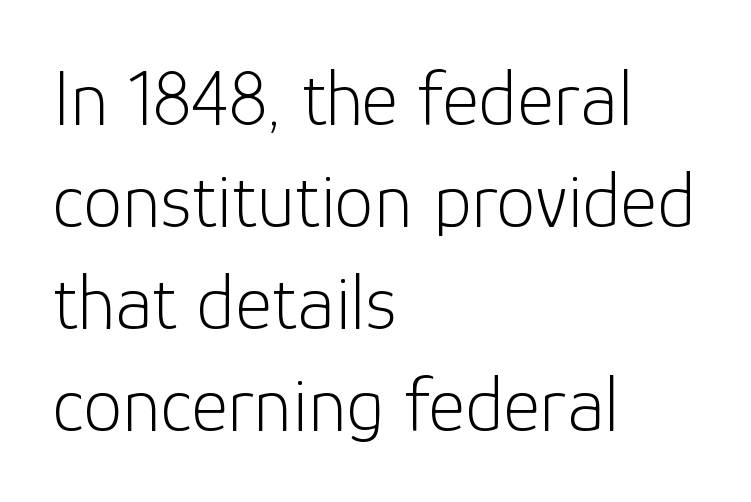
The image shows 79 px light sans-serif type, upright; set left-aligned, normal line spacing (1.29x), normal letter spacing, not underlined; low stroke contrast and a medium x-height.
